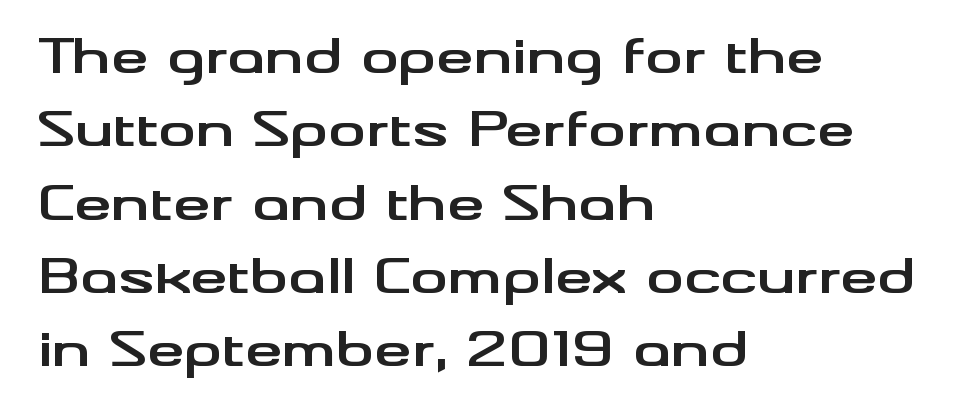
Q: Is the text bold? A: Yes.
Q: Is the text italic (slanted)? A: No, it is upright.
Q: Is the typeface a serif or a sans-serif typeface? A: Sans-serif.
Q: Is the text underlined? A: No.
Q: How is the paragraph aligned? A: Left-aligned.
Q: Is the spacing between letters normal or unusually wide? A: Normal.
Q: Is the spacing between lines tight, normal or loose? A: Normal.
Q: Width (condensed, normal, or wide)? A: Wide.
Q: Stroke contrast? A: Medium.
Q: x-height? A: Small.
Q: Monospaced? A: No.
